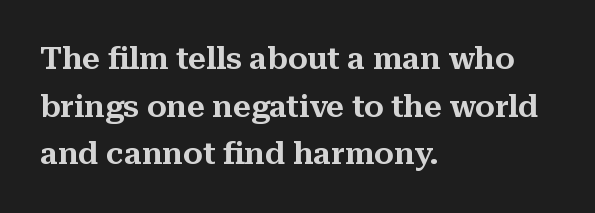
Q: Is the text italic (slanted)? A: No, it is upright.
Q: Is the typeface a serif or a sans-serif typeface? A: Serif.
Q: Is the text underlined? A: No.
Q: How is the paragraph aligned? A: Left-aligned.
Q: Is the spacing between letters normal or unusually wide? A: Normal.
Q: Is the spacing between lines tight, normal or loose? A: Normal.
Q: Width (condensed, normal, or wide)? A: Normal.
Q: Stroke contrast? A: Medium.
Q: x-height? A: Medium.
Q: Monospaced? A: No.
